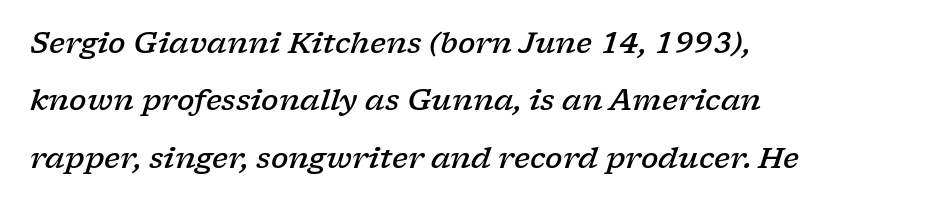
Q: Is the text bold? A: Semi-bold.
Q: Is the text italic (slanted)? A: Yes, it leans right by about 17 degrees.
Q: Is the typeface a serif or a sans-serif typeface? A: Serif.
Q: Is the text underlined? A: No.
Q: How is the paragraph aligned? A: Left-aligned.
Q: Is the spacing between letters normal or unusually wide? A: Normal.
Q: Is the spacing between lines tight, normal or loose? A: Loose.
Q: Width (condensed, normal, or wide)? A: Wide.
Q: Stroke contrast? A: Low.
Q: x-height? A: Medium.
Q: Monospaced? A: No.
